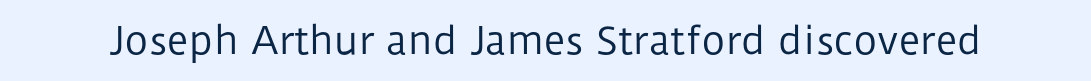
Q: Is the text bold? A: No.
Q: Is the text italic (slanted)? A: No, it is upright.
Q: Is the typeface a serif or a sans-serif typeface? A: Sans-serif.
Q: Is the text underlined? A: No.
Q: Is the spacing between letters normal or unusually wide? A: Normal.
Q: Width (condensed, normal, or wide)? A: Normal.
Q: Stroke contrast? A: Low.
Q: x-height? A: Medium.
Q: Monospaced? A: No.
